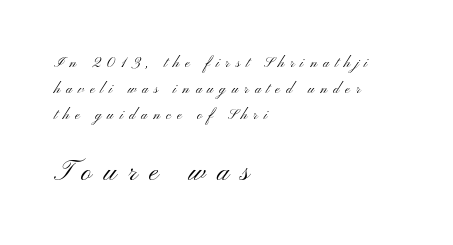
Letters have the restrained weight of plain body copy at most. The face used here is proportionally spaced, like ordinary book or web type. Block two is the big one; block one sits smaller above it. Serif or sans? Sans — the stroke terminals are bare. Tracking value appears strongly positive — letters spread wide.
